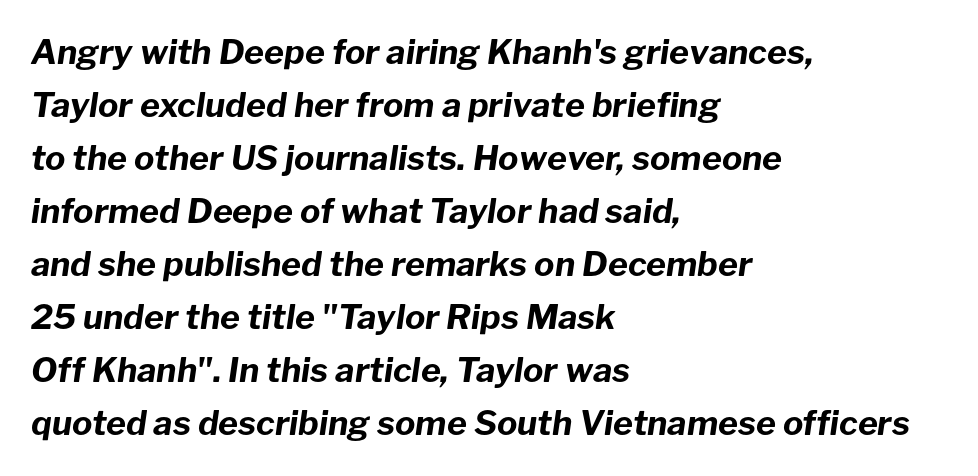
{"italic": "yes", "lean": "right", "slant_degrees": 8, "bold": "yes", "weight": "bold", "width": "normal", "stroke_contrast": "low", "x_height": "medium", "monospaced": "no", "underline": "no", "align": "left", "line_spacing": "normal", "line_spacing_ratio": 1.56, "letter_spacing": "normal", "letter_spacing_em": 0.0, "glyph_px": 34}
